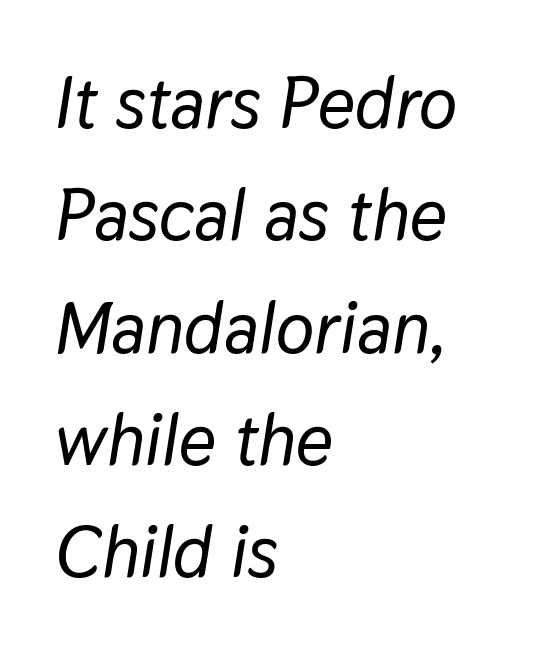
{"italic": "yes", "lean": "right", "slant_degrees": 9, "width": "normal", "stroke_contrast": "low", "x_height": "medium", "monospaced": "no", "underline": "no", "align": "left", "line_spacing": "normal", "line_spacing_ratio": 1.56, "letter_spacing": "normal", "letter_spacing_em": 0.0, "glyph_px": 72}
